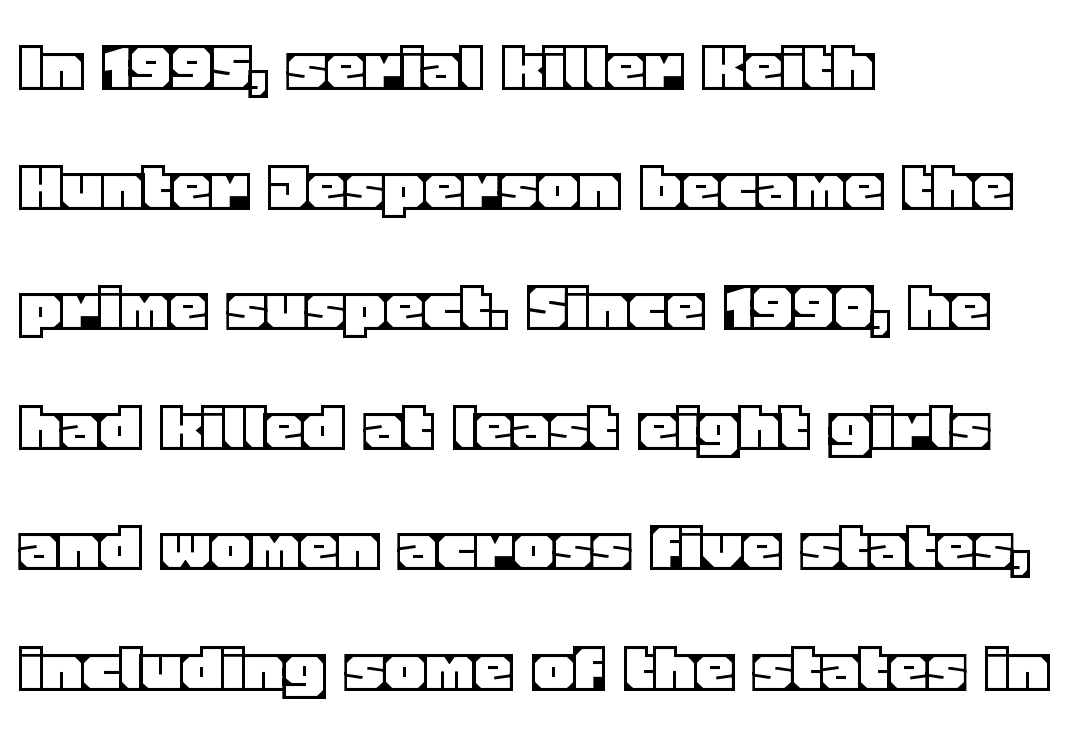
{"italic": "no", "width": "normal", "x_height": "large", "monospaced": "no", "underline": "no", "align": "left", "line_spacing": "normal", "line_spacing_ratio": 1.56, "letter_spacing": "normal", "letter_spacing_em": 0.0, "glyph_px": 77}
